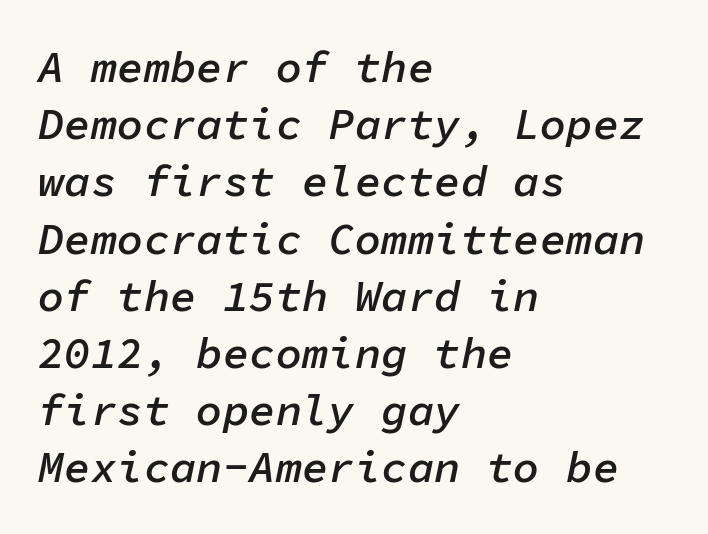
Q: Is the text bold? A: Semi-bold.
Q: Is the text italic (slanted)? A: Yes, it leans right by about 11 degrees.
Q: Is the text underlined? A: No.
Q: How is the paragraph aligned? A: Left-aligned.
Q: Is the spacing between letters normal or unusually wide? A: Normal.
Q: Is the spacing between lines tight, normal or loose? A: Normal.
Q: Width (condensed, normal, or wide)? A: Normal.
Q: Stroke contrast? A: Low.
Q: x-height? A: Medium.
Q: Monospaced? A: Yes.
